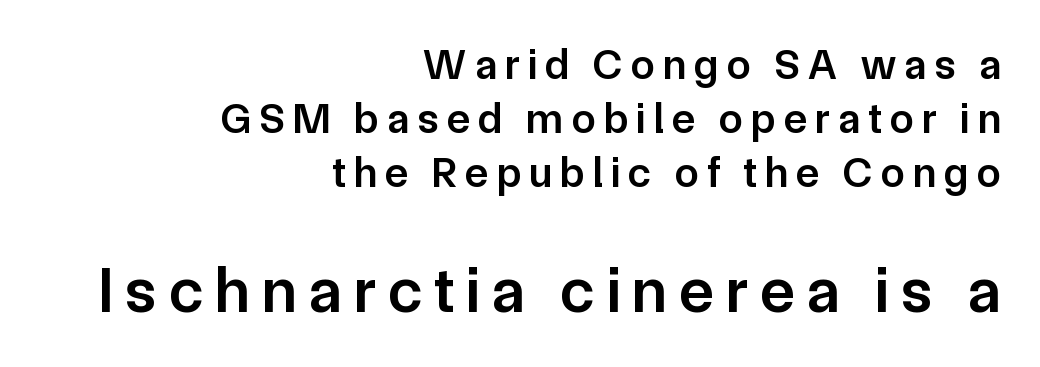
Q: Is the text bold? A: Semi-bold.
Q: Is the text italic (slanted)? A: No, it is upright.
Q: Is the typeface a serif or a sans-serif typeface? A: Sans-serif.
Q: Is the text underlined? A: No.
Q: How is the paragraph aligned? A: Right-aligned.
Q: Is the spacing between lines tight, normal or loose? A: Normal.
Q: Which block of text is set in a larger size, the first (top) or the second (bottom)? A: The second (bottom) one.
Q: Width (condensed, normal, or wide)? A: Normal.
Q: Stroke contrast? A: Low.
Q: x-height? A: Medium.
Q: Monospaced? A: No.
